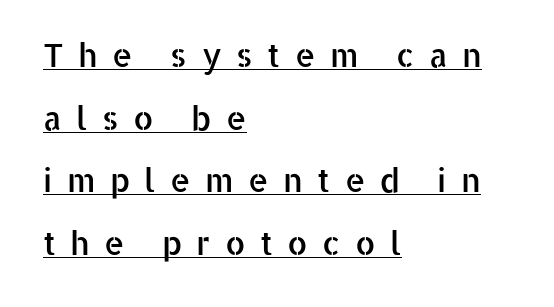
Q: Is the text italic (slanted)? A: No, it is upright.
Q: Is the typeface a serif or a sans-serif typeface? A: Sans-serif.
Q: Is the text underlined? A: Yes.
Q: How is the paragraph aligned? A: Left-aligned.
Q: Is the spacing between letters normal or unusually wide? A: Unusually wide.
Q: Is the spacing between lines tight, normal or loose? A: Loose.
Q: Width (condensed, normal, or wide)? A: Normal.
Q: Stroke contrast? A: Low.
Q: x-height? A: Medium.
Q: Monospaced? A: No.
